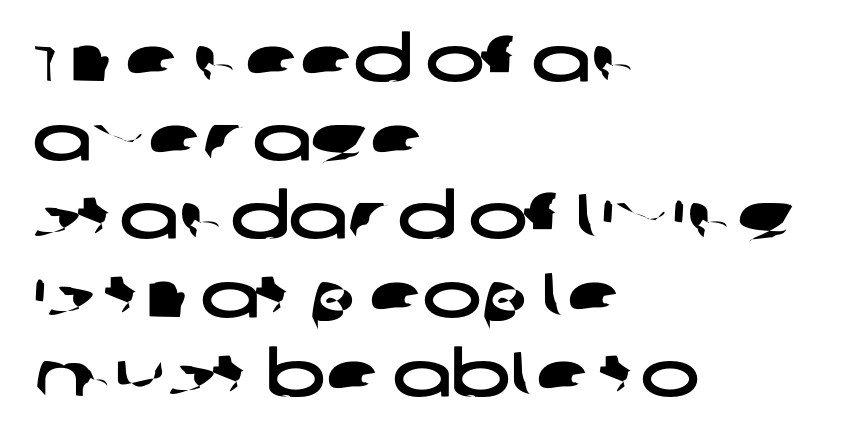
Q: Is the typeface a serif or a sans-serif typeface? A: Sans-serif.
Q: Is the text underlined? A: No.
Q: How is the paragraph aligned? A: Left-aligned.
Q: Is the spacing between letters normal or unusually wide? A: Normal.
Q: Is the spacing between lines tight, normal or loose? A: Normal.
Q: Width (condensed, normal, or wide)? A: Wide.
Q: Stroke contrast? A: Low.
Q: x-height? A: Large.
Q: Monospaced? A: No.
